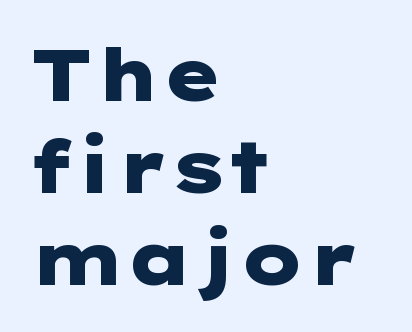
Where is the straight margin? On the left. Compared with typical body copy, the letter spacing here is the same. Note: no serifs on the glyphs. Posture: vertical.
